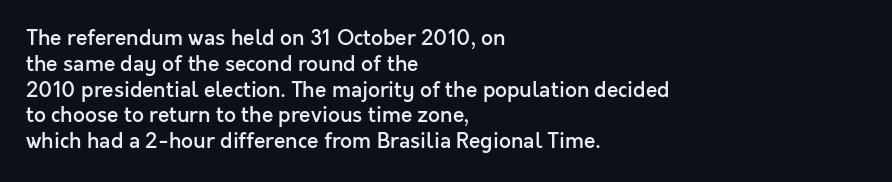
The image shows 21 px text type, upright; set left-aligned, line spacing 1.23x, normal letter spacing, not underlined.
